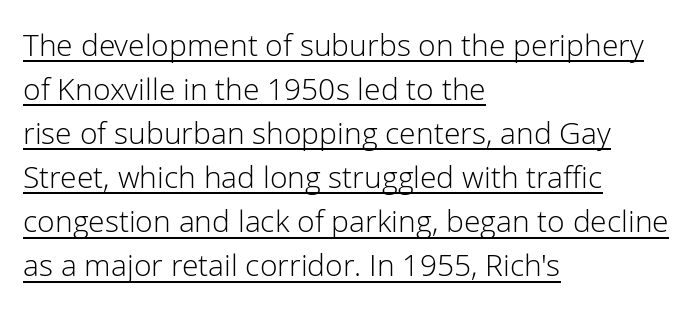
Q: Is the text bold? A: No.
Q: Is the text italic (slanted)? A: No, it is upright.
Q: Is the typeface a serif or a sans-serif typeface? A: Sans-serif.
Q: Is the text underlined? A: Yes.
Q: How is the paragraph aligned? A: Left-aligned.
Q: Is the spacing between letters normal or unusually wide? A: Normal.
Q: Is the spacing between lines tight, normal or loose? A: Normal.
Q: Width (condensed, normal, or wide)? A: Normal.
Q: Stroke contrast? A: Low.
Q: x-height? A: Medium.
Q: Monospaced? A: No.
